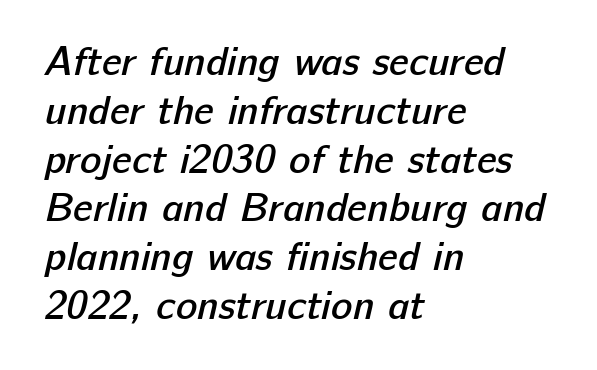
Q: Is the text bold? A: Semi-bold.
Q: Is the typeface a serif or a sans-serif typeface? A: Sans-serif.
Q: Is the text underlined? A: No.
Q: How is the paragraph aligned? A: Left-aligned.
Q: Is the spacing between letters normal or unusually wide? A: Normal.
Q: Width (condensed, normal, or wide)? A: Normal.
Q: Stroke contrast? A: Low.
Q: x-height? A: Medium.
Q: Monospaced? A: No.
